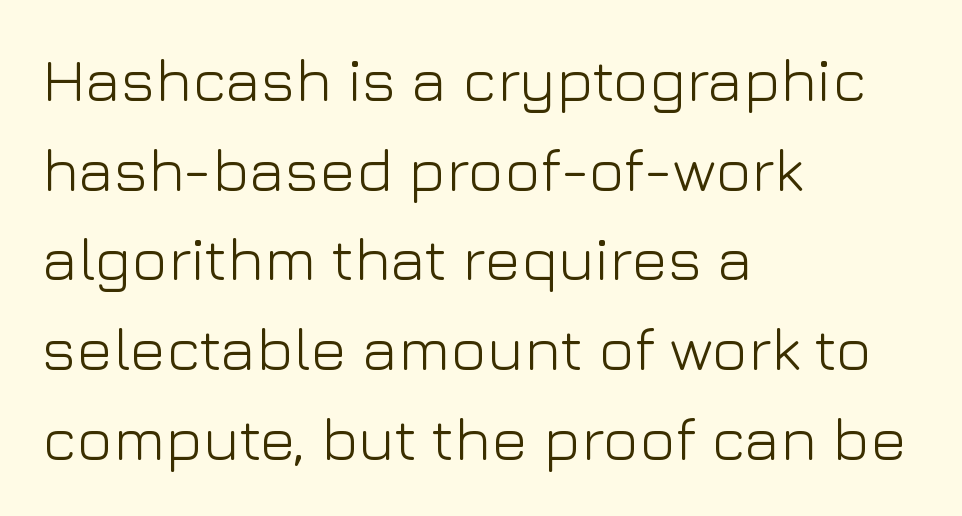
Q: Is the text bold? A: No.
Q: Is the text italic (slanted)? A: No, it is upright.
Q: Is the typeface a serif or a sans-serif typeface? A: Sans-serif.
Q: Is the text underlined? A: No.
Q: How is the paragraph aligned? A: Left-aligned.
Q: Is the spacing between letters normal or unusually wide? A: Normal.
Q: Is the spacing between lines tight, normal or loose? A: Normal.
Q: Width (condensed, normal, or wide)? A: Normal.
Q: Stroke contrast? A: Low.
Q: x-height? A: Medium.
Q: Monospaced? A: No.
